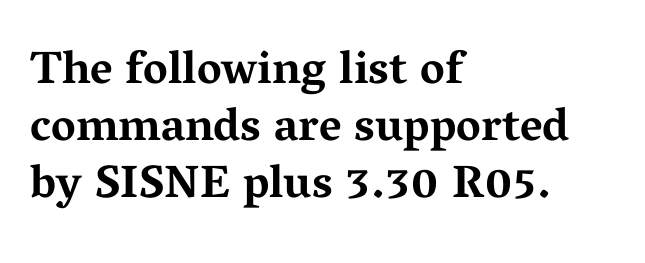
{"serif": "yes", "italic": "no", "bold": "yes", "weight": "bold", "width": "wide", "stroke_contrast": "medium", "x_height": "medium", "monospaced": "no", "underline": "no", "align": "left", "line_spacing_ratio": 1.24, "letter_spacing": "normal", "letter_spacing_em": 0.0, "glyph_px": 46}
